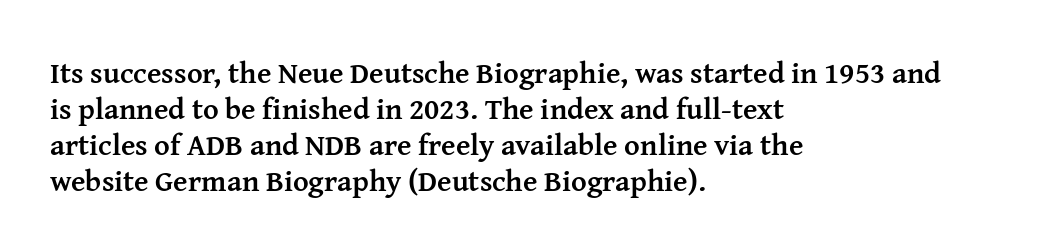
The passage shown has conventional tracking throughout. Do the letters lean? They stand straight. Quick note: underline off. What kind of face is this? One with serifs. Each line starts at the same left margin while the right side varies. Each glyph is drawn with heavy, bold strokes.
